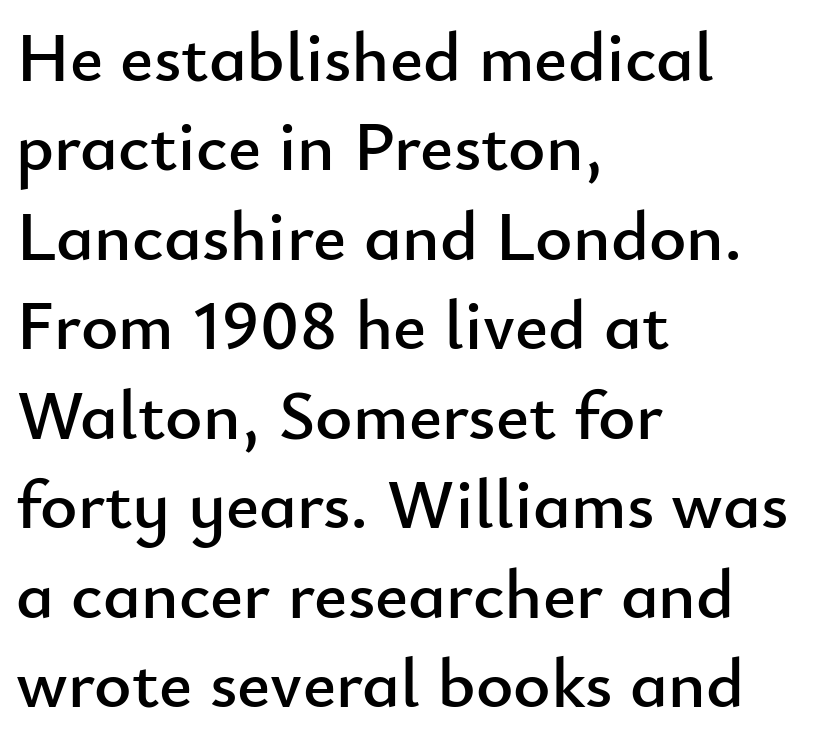
Characters follow at the spacing the type designer built in. Unmarked baselines from the first word to the last. Which margin do the lines hug? The left one — the right edge is uneven. Line spacing here is normal. Does the lettering tilt? It doesn't — this is upright. The passage shown is typed in a proportional face where columns would drift.
